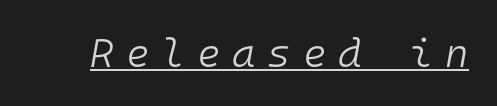
{"italic": "yes", "lean": "right", "slant_degrees": 10, "bold": "no", "weight": "light", "width": "normal", "stroke_contrast": "low", "x_height": "medium", "monospaced": "yes", "underline": "yes", "letter_spacing": "wide", "letter_spacing_em": 0.3, "glyph_px": 40}
